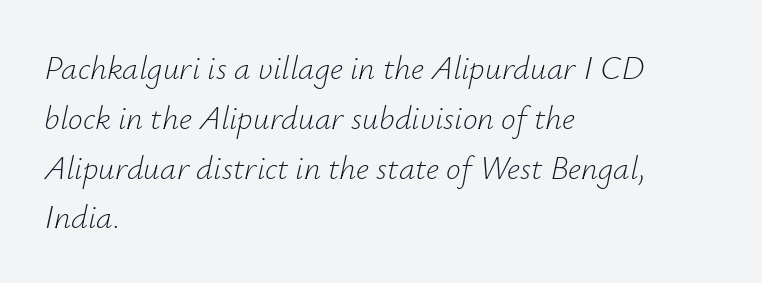
Q: Is the text bold? A: No.
Q: Is the text italic (slanted)? A: Yes, it leans right by about 12 degrees.
Q: Is the text underlined? A: No.
Q: How is the paragraph aligned? A: Left-aligned.
Q: Is the spacing between letters normal or unusually wide? A: Normal.
Q: Is the spacing between lines tight, normal or loose? A: Normal.
Q: Width (condensed, normal, or wide)? A: Normal.
Q: Stroke contrast? A: Low.
Q: x-height? A: Small.
Q: Monospaced? A: No.
